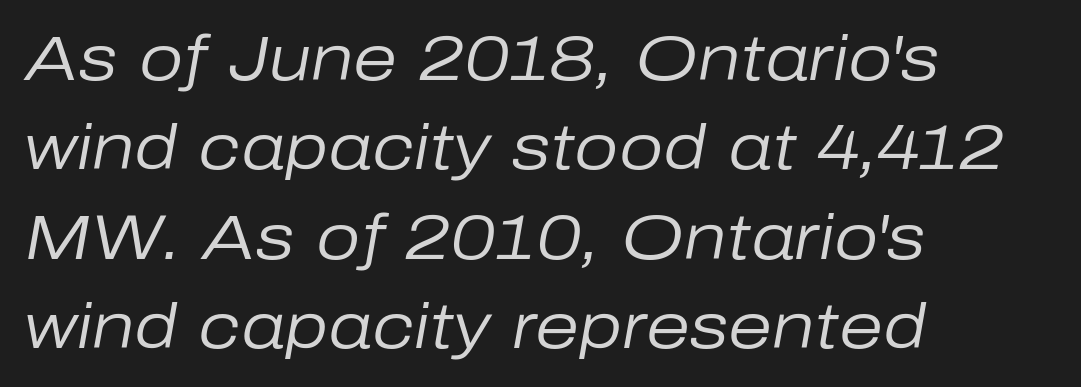
The image shows 63 px regular-weight type, italic (leaning right); set left-aligned, normal line spacing (1.42x), normal letter spacing, not underlined; low stroke contrast and a medium x-height.
